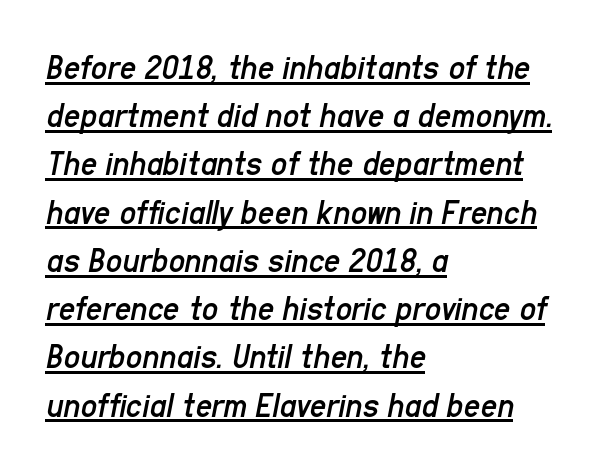
Q: Is the text bold? A: No.
Q: Is the text italic (slanted)? A: Yes, it leans right by about 11 degrees.
Q: Is the text underlined? A: Yes.
Q: How is the paragraph aligned? A: Left-aligned.
Q: Is the spacing between letters normal or unusually wide? A: Normal.
Q: Is the spacing between lines tight, normal or loose? A: Normal.
Q: Width (condensed, normal, or wide)? A: Condensed.
Q: Stroke contrast? A: Low.
Q: x-height? A: Medium.
Q: Monospaced? A: No.
